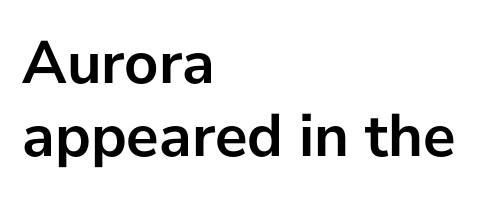
The passage shown is typed in a proportional face where columns would drift. Which margin do the lines hug? The left one — the right edge is uneven. The passage shown is not underscored anywhere. Emphasis by weight is at full strength: bold. Tall strokes in this sample are plumb rather than angled.
